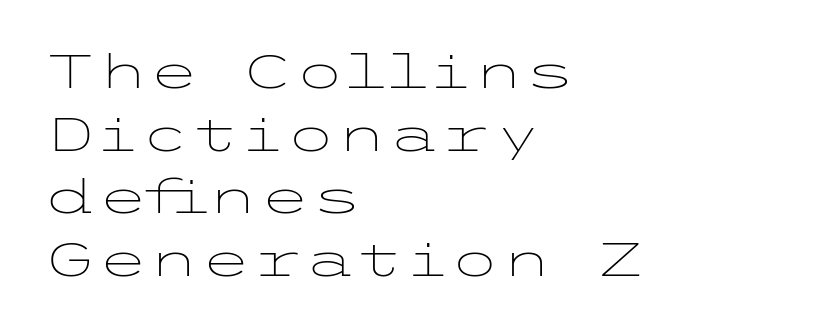
Notice how descenders clear the ascenders below comfortably — that's standard leading. Descenders are the only things crossing below the line. Tall strokes in this sample are plumb rather than angled. Letter spacing: default.
